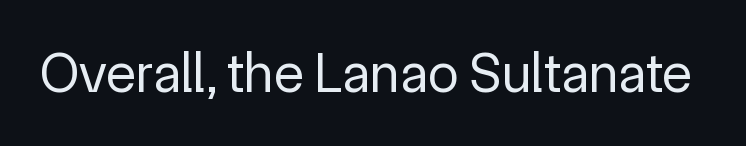
Q: Is the text bold? A: No.
Q: Is the text italic (slanted)? A: No, it is upright.
Q: Is the typeface a serif or a sans-serif typeface? A: Sans-serif.
Q: Is the text underlined? A: No.
Q: Is the spacing between letters normal or unusually wide? A: Normal.
Q: Width (condensed, normal, or wide)? A: Normal.
Q: x-height? A: Medium.
Q: Monospaced? A: No.
